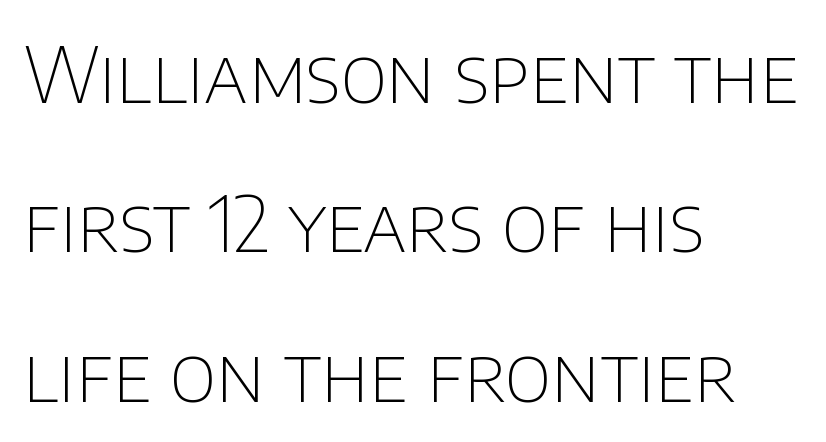
Decoration check: the copy has no underline. Proportional: the letters do not fall into vertical columns. Is the letter spacing exaggerated? No — it looks like the ordinary default. Layout note: lines flush left.
